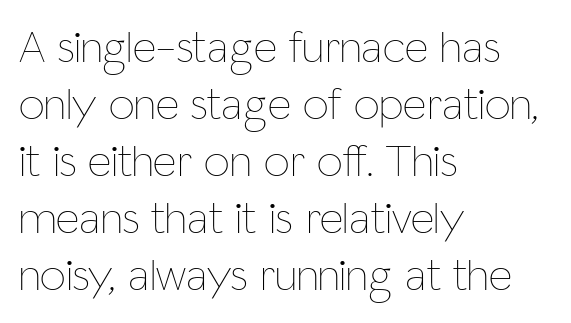
The image shows 46 px thin, condensed type, upright; set left-aligned, line spacing 1.24x, normal letter spacing, not underlined; low stroke contrast and a medium x-height.
